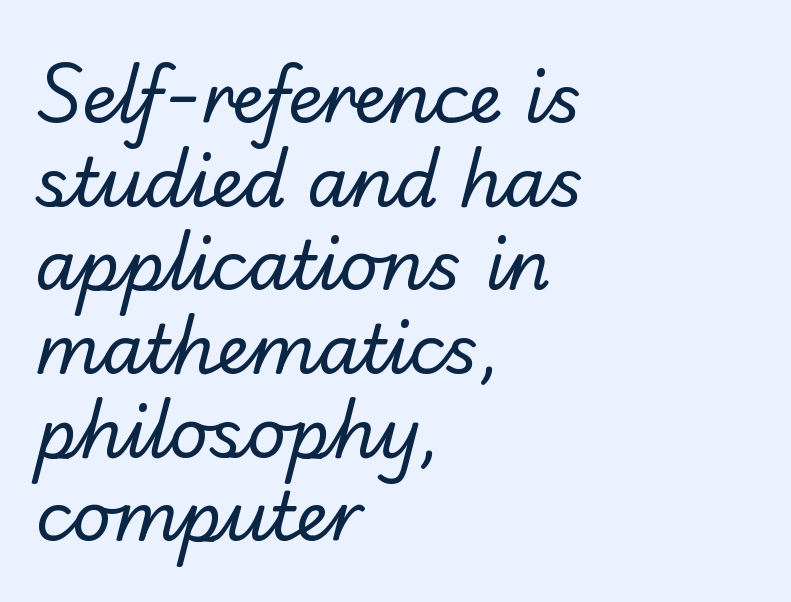
{"serif": "no", "bold": "no", "weight": "regular", "width": "normal", "stroke_contrast": "low", "x_height": "small", "monospaced": "no", "underline": "no", "align": "left", "line_spacing_ratio": 1.23, "letter_spacing": "normal", "letter_spacing_em": 0.0, "glyph_px": 68}
